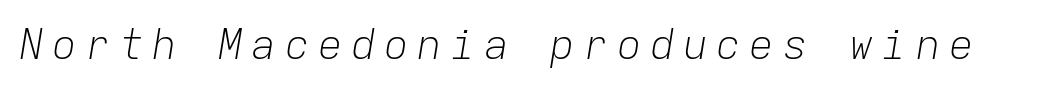
Q: Is the text bold? A: No.
Q: Is the text italic (slanted)? A: Yes, it leans right by about 9 degrees.
Q: Is the text underlined? A: No.
Q: Is the spacing between letters normal or unusually wide? A: Unusually wide.
Q: Width (condensed, normal, or wide)? A: Normal.
Q: Stroke contrast? A: Low.
Q: x-height? A: Medium.
Q: Monospaced? A: Yes.
